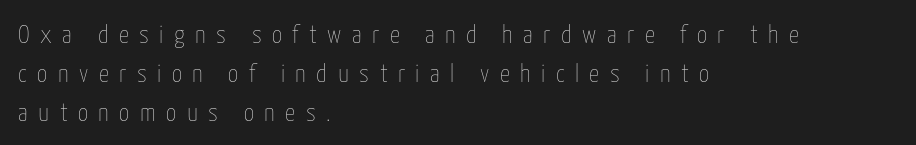
The image shows 25 px text type, upright; set left-aligned, normal line spacing (1.57x), unusually wide letter spacing (+0.42 em), not underlined.
